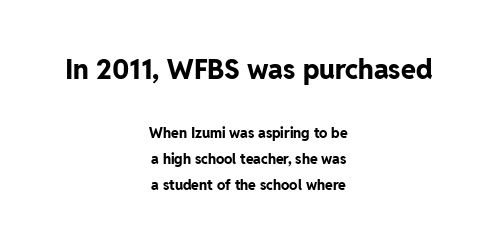
These lines keep a tight, regular rhythm from letter to letter. Reading top to bottom, the characters get smaller at the block break. Heavy, bold letterforms. Descenders hang freely into open space.
